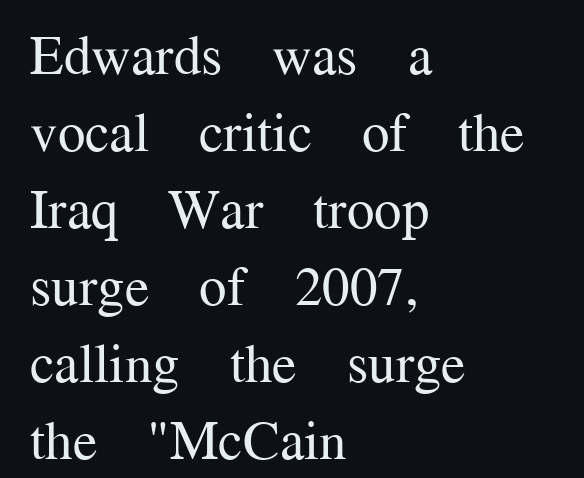
Q: Is the text bold? A: No.
Q: Is the text italic (slanted)? A: No, it is upright.
Q: Is the typeface a serif or a sans-serif typeface? A: Serif.
Q: Is the text underlined? A: No.
Q: How is the paragraph aligned? A: Left-aligned.
Q: Is the spacing between letters normal or unusually wide? A: Normal.
Q: Is the spacing between lines tight, normal or loose? A: Normal.
Q: Width (condensed, normal, or wide)? A: Normal.
Q: Stroke contrast? A: Medium.
Q: x-height? A: Medium.
Q: Monospaced? A: No.
